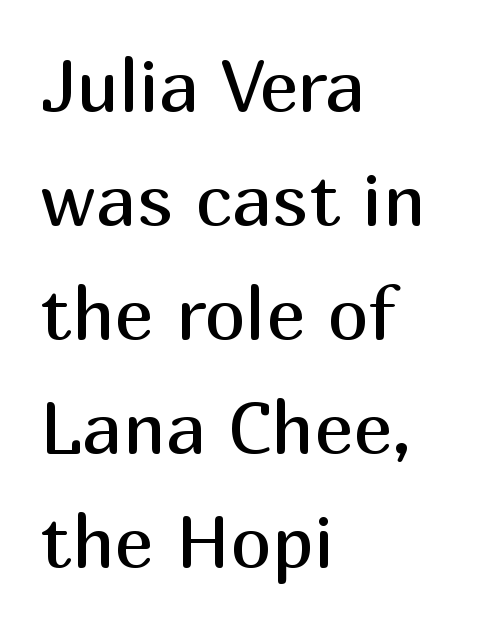
Q: Is the text bold? A: No.
Q: Is the text italic (slanted)? A: No, it is upright.
Q: Is the typeface a serif or a sans-serif typeface? A: Sans-serif.
Q: Is the text underlined? A: No.
Q: How is the paragraph aligned? A: Left-aligned.
Q: Is the spacing between letters normal or unusually wide? A: Normal.
Q: Is the spacing between lines tight, normal or loose? A: Normal.
Q: Width (condensed, normal, or wide)? A: Normal.
Q: Stroke contrast? A: Medium.
Q: x-height? A: Medium.
Q: Monospaced? A: No.
